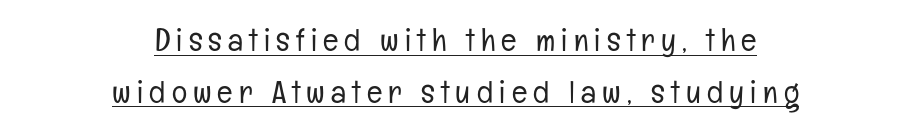
The image shows 32 px light, condensed sans-serif type, upright; set centered, normal line spacing (1.61x), underlined; low stroke contrast and a medium x-height.
